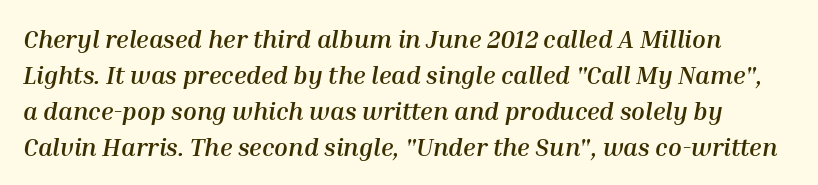
{"italic": "yes", "lean": "right", "slant_degrees": 10, "bold": "yes", "underline": "no", "line_spacing": "normal", "line_spacing_ratio": 1.44, "letter_spacing": "normal", "letter_spacing_em": 0.0, "glyph_px": 25}
